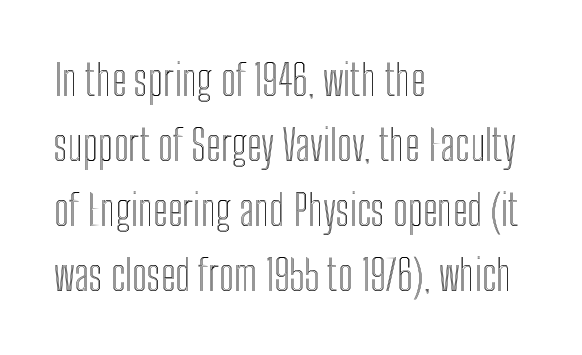
The image shows 42 px condensed type, upright; set left-aligned, normal line spacing (1.55x), normal letter spacing, not underlined; a medium x-height.
